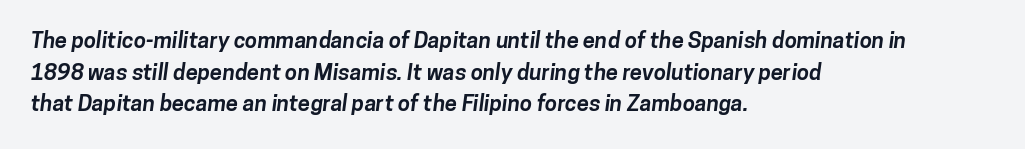
Its strokes are broad and dark, the hallmark of bold type. Honestly, the letter spacing is just normal — you wouldn't notice it. The string is rendered with underlining switched off. A normal amount of white space separates one row of letters from the next. Notice how the passage keeps a crisp vertical edge on the left only.
